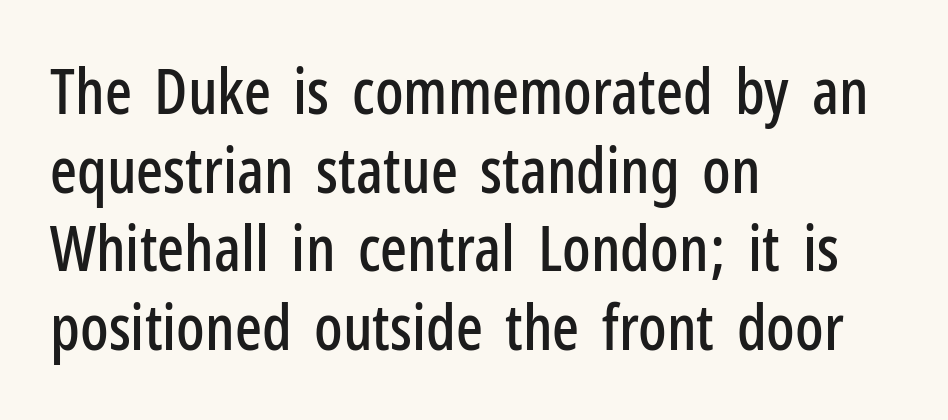
Typeset ragged right — the left edge is the straight one. Serif or sans? Sans — the stroke terminals are bare. The passage shown is typed in a proportional face where columns would drift. Designer's note — italics off, roman on. Vertical spacing — default. The space beneath each line is pristine and unruled.
